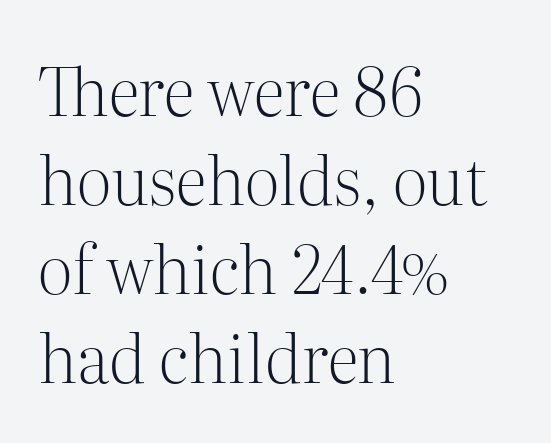
This sample uses an upright cut, with every glyph sitting square on the baseline. The lines are quadded left. This sample uses a serif face. The leading is moderate, giving the passage an even texture. Weight: not bold — regular or lighter.
